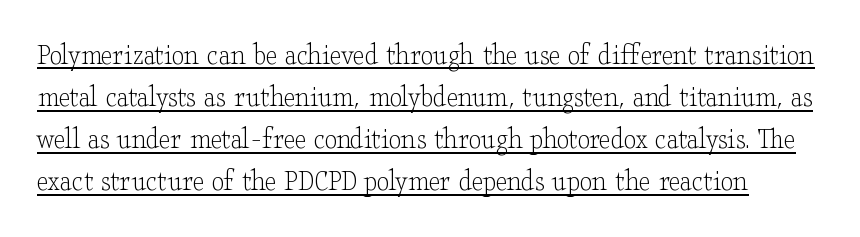
Q: Is the text bold? A: No.
Q: Is the text italic (slanted)? A: No, it is upright.
Q: Is the typeface a serif or a sans-serif typeface? A: Serif.
Q: Is the text underlined? A: Yes.
Q: Is the spacing between letters normal or unusually wide? A: Normal.
Q: Is the spacing between lines tight, normal or loose? A: Normal.
Q: Width (condensed, normal, or wide)? A: Wide.
Q: Stroke contrast? A: Low.
Q: x-height? A: Small.
Q: Monospaced? A: No.
